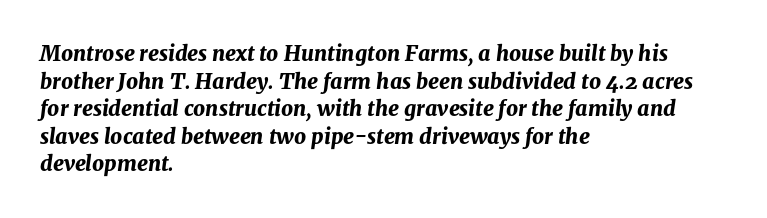
Lines of text with bare space underneath. Look at the stroke-to-counter ratio: heavy, a bold. Characters follow at the spacing the type designer built in. Regular leading.
